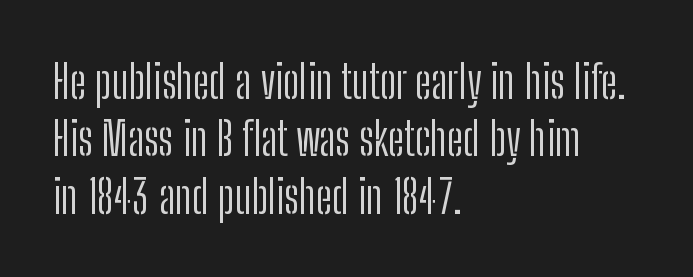
Q: Is the text bold? A: No.
Q: Is the text italic (slanted)? A: No, it is upright.
Q: Is the typeface a serif or a sans-serif typeface? A: Sans-serif.
Q: Is the text underlined? A: No.
Q: How is the paragraph aligned? A: Left-aligned.
Q: Is the spacing between letters normal or unusually wide? A: Normal.
Q: Is the spacing between lines tight, normal or loose? A: Normal.
Q: Width (condensed, normal, or wide)? A: Condensed.
Q: Stroke contrast? A: Low.
Q: x-height? A: Medium.
Q: Monospaced? A: No.
